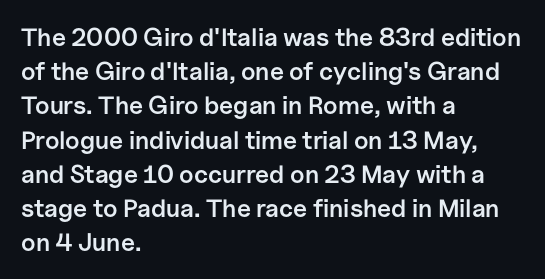
{"italic": "no", "bold": "semi", "underline": "no", "align": "left", "line_spacing": "normal", "line_spacing_ratio": 1.37, "letter_spacing": "normal", "letter_spacing_em": 0.0, "glyph_px": 25}
